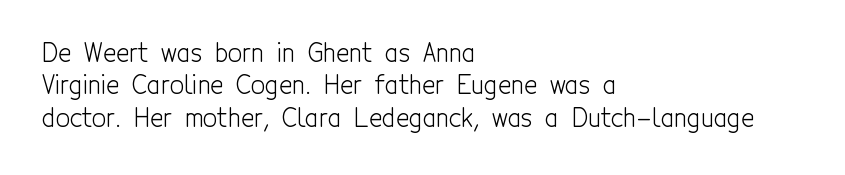
{"italic": "no", "bold": "no", "underline": "no", "align": "left", "line_spacing": "normal", "line_spacing_ratio": 1.3, "letter_spacing": "normal", "letter_spacing_em": 0.0, "glyph_px": 25}
